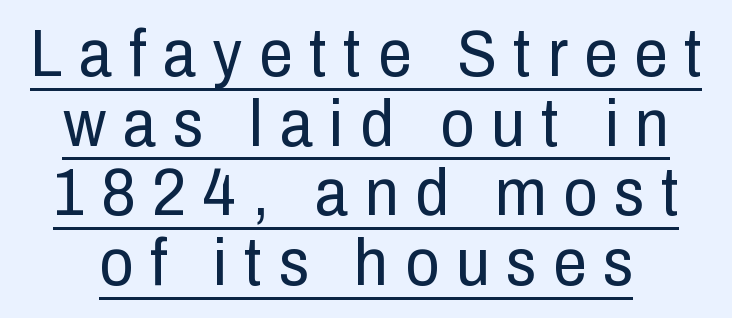
Q: Is the text bold? A: No.
Q: Is the text italic (slanted)? A: No, it is upright.
Q: Is the typeface a serif or a sans-serif typeface? A: Sans-serif.
Q: Is the text underlined? A: Yes.
Q: Is the spacing between letters normal or unusually wide? A: Unusually wide.
Q: Is the spacing between lines tight, normal or loose? A: Tight.
Q: Width (condensed, normal, or wide)? A: Condensed.
Q: Stroke contrast? A: Low.
Q: x-height? A: Medium.
Q: Monospaced? A: No.
